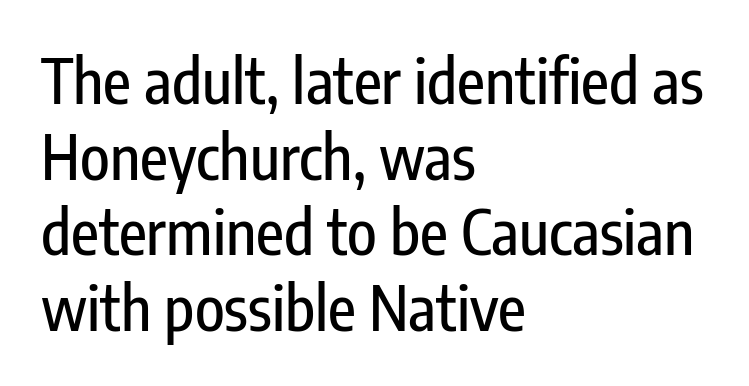
The image shows 61 px condensed sans-serif type, upright; set left-aligned, line spacing 1.24x, normal letter spacing, not underlined; low stroke contrast and a medium x-height.
